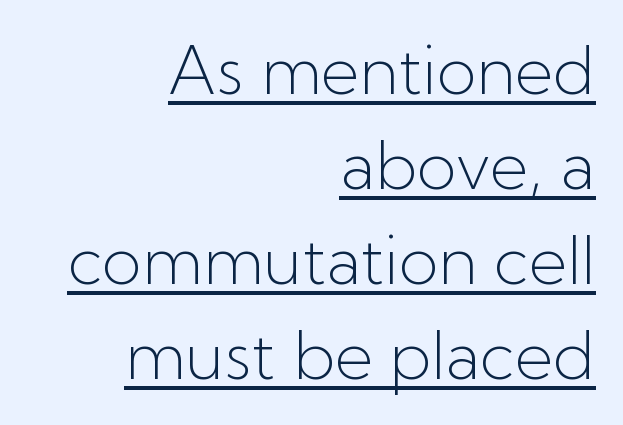
{"serif": "no", "italic": "no", "bold": "no", "weight": "light", "width": "normal", "stroke_contrast": "low", "x_height": "medium", "monospaced": "no", "underline": "yes", "align": "right", "line_spacing": "normal", "line_spacing_ratio": 1.44, "letter_spacing": "normal", "letter_spacing_em": 0.0, "glyph_px": 66}
